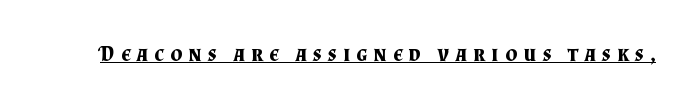
{"italic": "no", "bold": "yes", "underline": "yes", "letter_spacing": "wide", "letter_spacing_em": 0.29, "glyph_px": 21}
